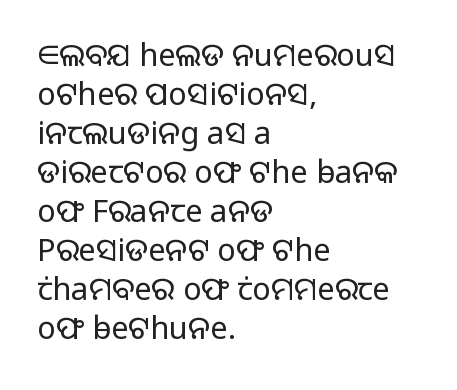
Tracking value appears to be zero — textbook default spacing. The lines are quadded left. The letters carry no serifs — their stems end cleanly without finishing strokes. No italicization has been applied; the sample stays upright. The area under the type is left untouched. Is there much room between lines? A standard amount, neither cramped nor airy.
